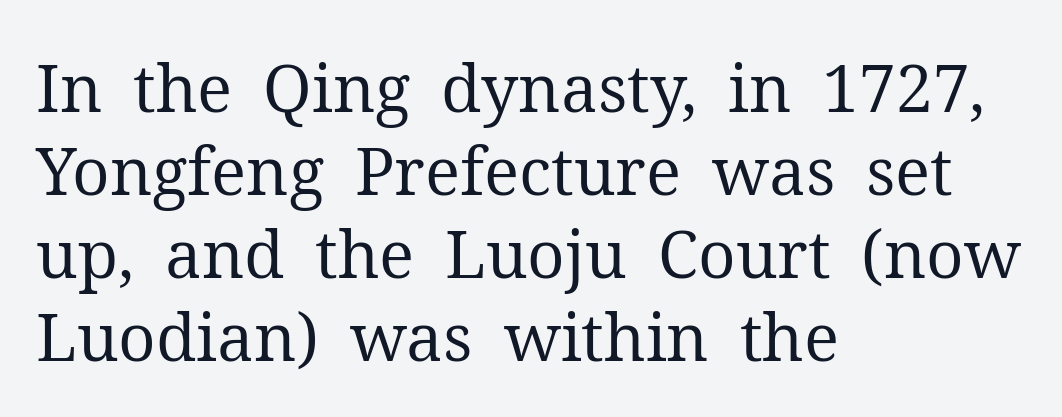
Q: Is the text bold? A: No.
Q: Is the text italic (slanted)? A: No, it is upright.
Q: Is the typeface a serif or a sans-serif typeface? A: Serif.
Q: Is the text underlined? A: No.
Q: How is the paragraph aligned? A: Left-aligned.
Q: Is the spacing between letters normal or unusually wide? A: Normal.
Q: Is the spacing between lines tight, normal or loose? A: Normal.
Q: Width (condensed, normal, or wide)? A: Normal.
Q: Stroke contrast? A: Medium.
Q: x-height? A: Medium.
Q: Monospaced? A: No.
